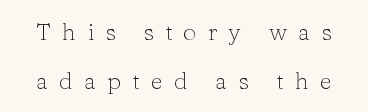
{"italic": "no", "bold": "no", "underline": "no", "line_spacing": "loose", "line_spacing_ratio": 2.04, "letter_spacing": "wide", "letter_spacing_em": 0.46, "glyph_px": 24}
